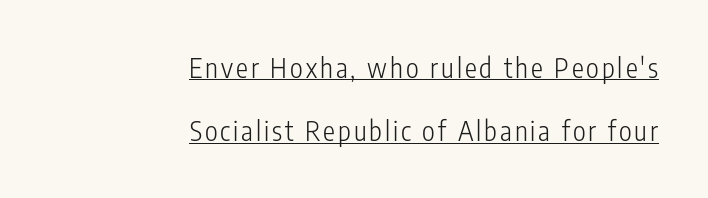
This block would shrink considerably if given ordinary leading; it's expanded now. The face used here appears with an underline applied. This sample uses an upright cut, with every glyph sitting square on the baseline. Layout note: lines flush right. Counters stay open thanks to moderate or lighter strokes.
